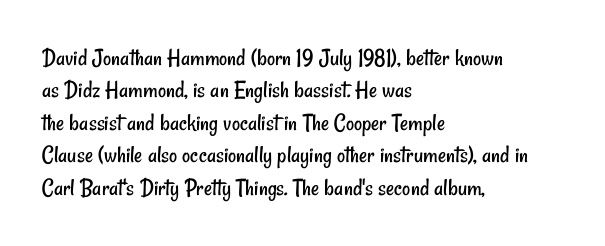
The image shows 25 px text type; set left-aligned, normal line spacing (1.3x), normal letter spacing, not underlined.
